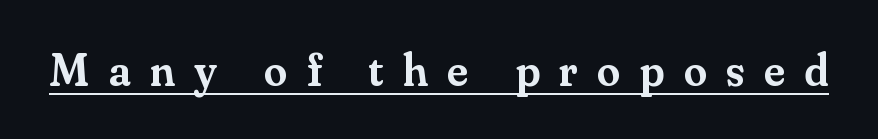
Q: Is the text bold? A: Semi-bold.
Q: Is the text italic (slanted)? A: No, it is upright.
Q: Is the typeface a serif or a sans-serif typeface? A: Serif.
Q: Is the text underlined? A: Yes.
Q: Is the spacing between letters normal or unusually wide? A: Unusually wide.
Q: Width (condensed, normal, or wide)? A: Normal.
Q: Stroke contrast? A: Medium.
Q: x-height? A: Small.
Q: Monospaced? A: No.
